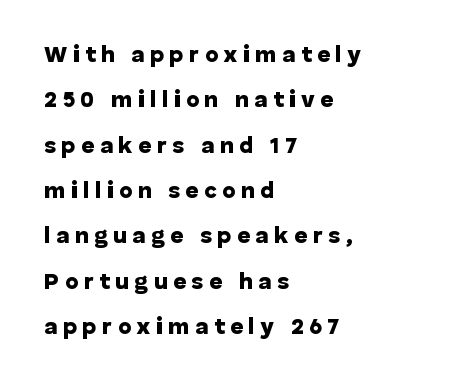
Q: Is the text bold? A: Yes.
Q: Is the text italic (slanted)? A: No, it is upright.
Q: Is the text underlined? A: No.
Q: How is the paragraph aligned? A: Left-aligned.
Q: Is the spacing between letters normal or unusually wide? A: Unusually wide.
Q: Is the spacing between lines tight, normal or loose? A: Loose.
